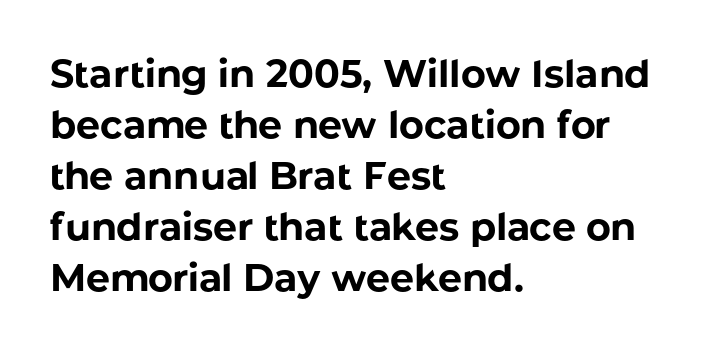
{"serif": "no", "italic": "no", "bold": "yes", "weight": "bold", "width": "normal", "stroke_contrast": "low", "x_height": "medium", "monospaced": "no", "underline": "no", "align": "left", "line_spacing": "normal", "line_spacing_ratio": 1.34, "letter_spacing": "normal", "letter_spacing_em": 0.0, "glyph_px": 38}
